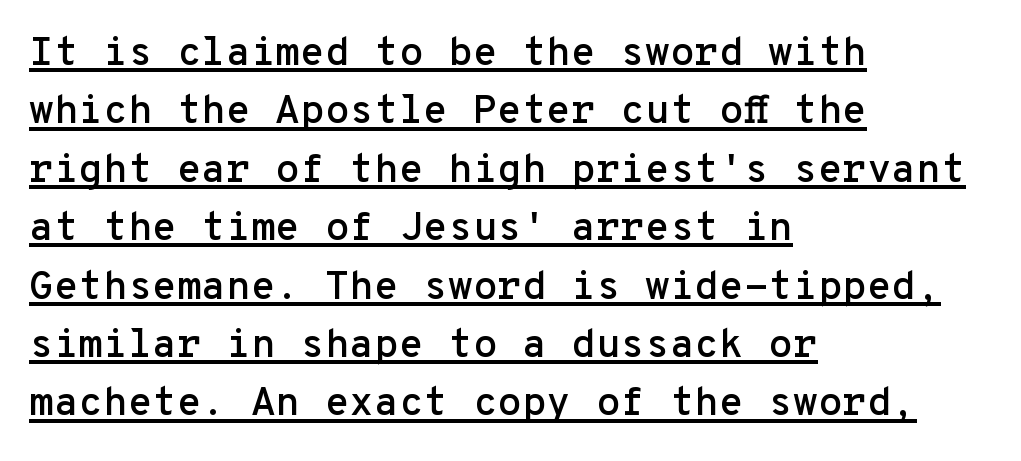
{"serif": "no", "italic": "no", "width": "normal", "stroke_contrast": "low", "x_height": "medium", "monospaced": "yes", "underline": "yes", "align": "left", "line_spacing": "normal", "line_spacing_ratio": 1.46, "letter_spacing": "normal", "letter_spacing_em": 0.0, "glyph_px": 40}
